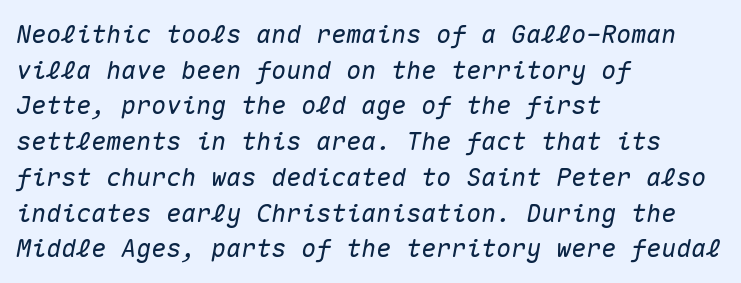
Q: Is the text italic (slanted)? A: Yes, it leans right by about 10 degrees.
Q: Is the text underlined? A: No.
Q: How is the paragraph aligned? A: Left-aligned.
Q: Is the spacing between letters normal or unusually wide? A: Normal.
Q: Is the spacing between lines tight, normal or loose? A: Normal.
